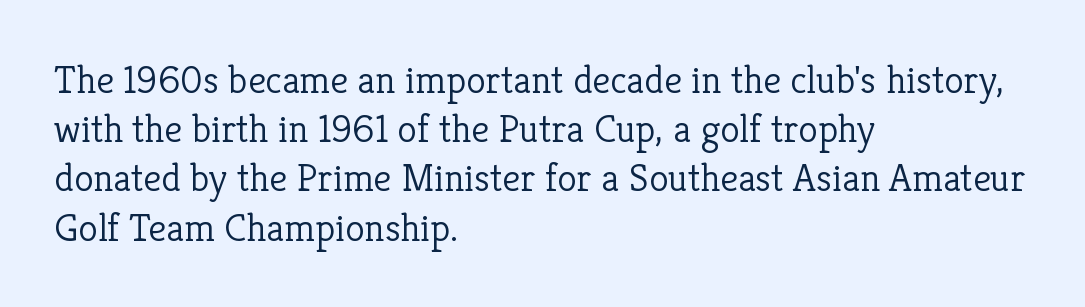
{"serif": "yes", "italic": "no", "bold": "no", "weight": "light", "width": "normal", "stroke_contrast": "low", "x_height": "medium", "monospaced": "no", "underline": "no", "align": "left", "line_spacing_ratio": 1.23, "letter_spacing": "normal", "letter_spacing_em": 0.0, "glyph_px": 40}
